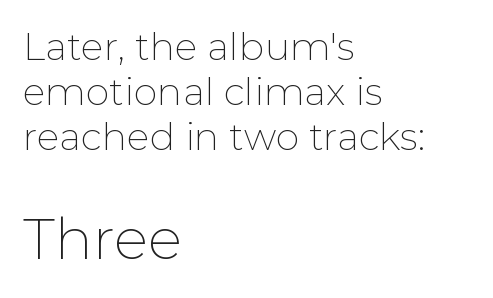
Q: Is the text bold? A: No.
Q: Is the text italic (slanted)? A: No, it is upright.
Q: Is the typeface a serif or a sans-serif typeface? A: Sans-serif.
Q: Is the text underlined? A: No.
Q: How is the paragraph aligned? A: Left-aligned.
Q: Is the spacing between letters normal or unusually wide? A: Normal.
Q: Which block of text is set in a larger size, the first (top) or the second (bottom)? A: The second (bottom) one.
Q: Width (condensed, normal, or wide)? A: Normal.
Q: Stroke contrast? A: Low.
Q: x-height? A: Medium.
Q: Monospaced? A: No.
